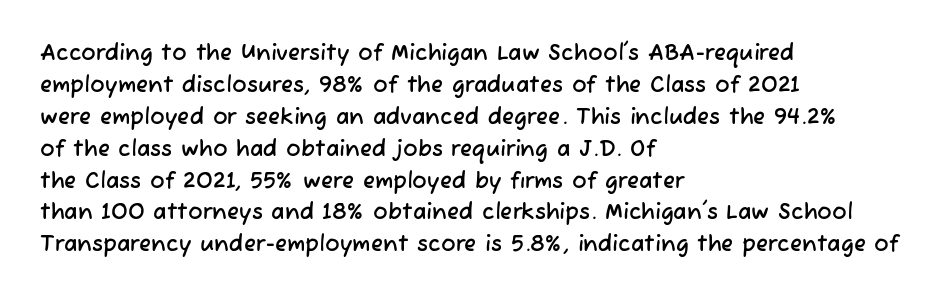
The image shows 22 px text type; set left-aligned, normal line spacing (1.45x), normal letter spacing, not underlined.
